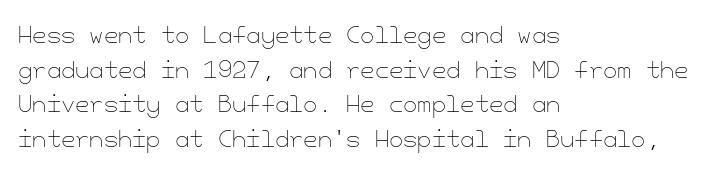
The image shows 23 px text type, upright; set left-aligned, normal line spacing (1.51x), normal letter spacing, not underlined.
